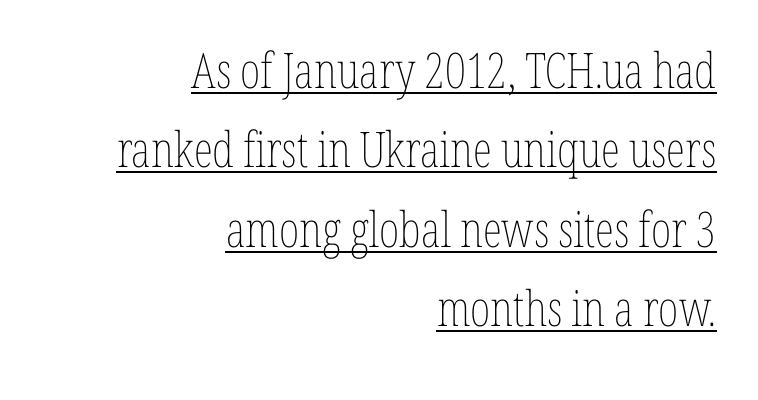
The letters advance in unequal steps, a hallmark of proportional type. Decoration check: the copy is underlined. Summary of vertical rhythm: regular, with standard interline spacing. Style check: upright. The characters are drawn with everyday or finer stroke widths. The compositor pushed each line to the right boundary.
